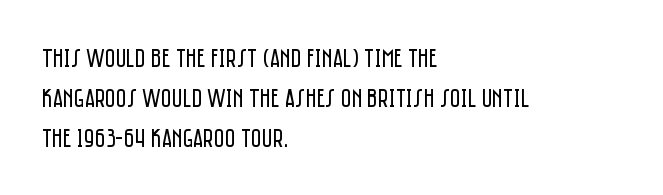
{"italic": "no", "bold": "no", "underline": "no", "align": "left", "line_spacing": "normal", "line_spacing_ratio": 1.53, "letter_spacing": "normal", "letter_spacing_em": 0.0, "glyph_px": 26}
